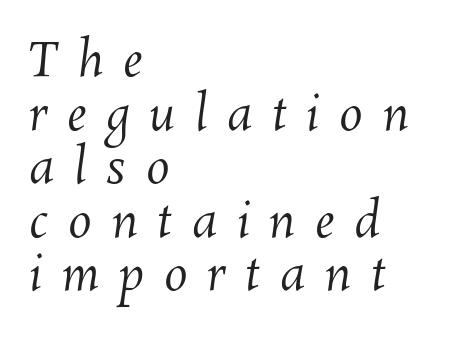
{"bold": "no", "weight": "regular", "width": "normal", "stroke_contrast": "medium", "x_height": "medium", "monospaced": "no", "underline": "no", "align": "left", "line_spacing": "tight", "line_spacing_ratio": 1.14, "letter_spacing": "wide", "letter_spacing_em": 0.42, "glyph_px": 47}
